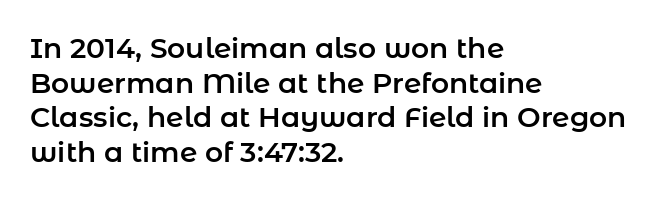
Q: Is the text italic (slanted)? A: No, it is upright.
Q: Is the typeface a serif or a sans-serif typeface? A: Sans-serif.
Q: Is the text underlined? A: No.
Q: How is the paragraph aligned? A: Left-aligned.
Q: Is the spacing between letters normal or unusually wide? A: Normal.
Q: Width (condensed, normal, or wide)? A: Normal.
Q: Stroke contrast? A: Low.
Q: x-height? A: Medium.
Q: Monospaced? A: No.
